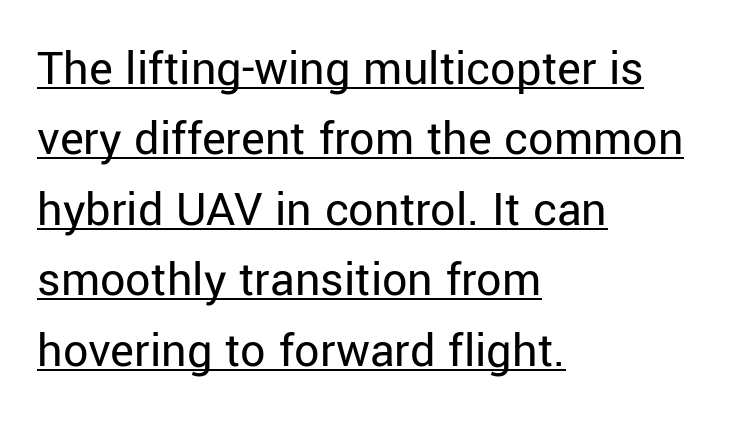
The image shows 50 px regular-weight sans-serif type, upright; set left-aligned, normal line spacing (1.41x), normal letter spacing, underlined; low stroke contrast and a medium x-height.
